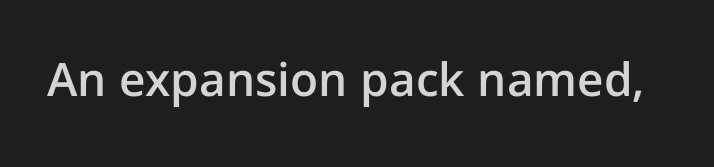
Q: Is the text bold? A: Semi-bold.
Q: Is the text italic (slanted)? A: No, it is upright.
Q: Is the typeface a serif or a sans-serif typeface? A: Sans-serif.
Q: Is the text underlined? A: No.
Q: Is the spacing between letters normal or unusually wide? A: Normal.
Q: Width (condensed, normal, or wide)? A: Normal.
Q: Stroke contrast? A: Low.
Q: x-height? A: Medium.
Q: Monospaced? A: No.
